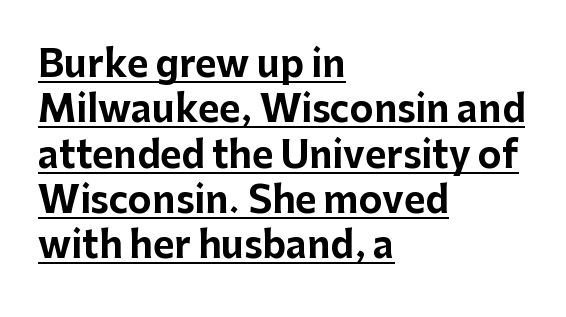
The image shows 36 px bold sans-serif type, upright; set left-aligned, normal line spacing (1.26x), normal letter spacing, underlined; low stroke contrast and a medium x-height.
